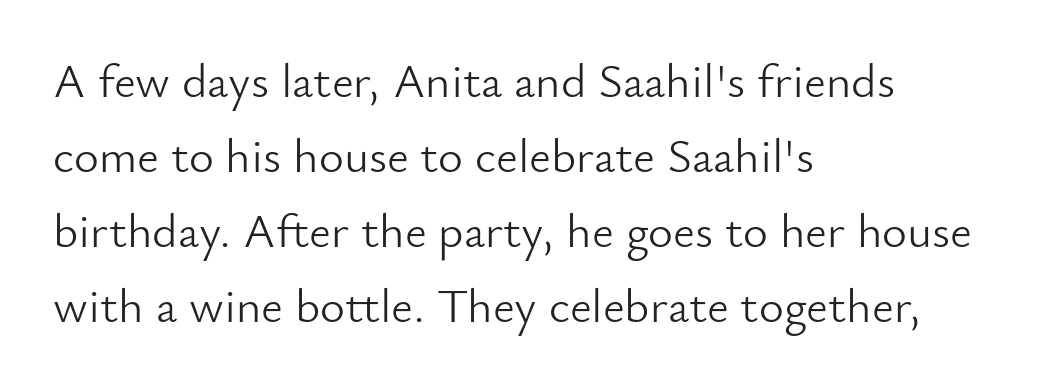
{"serif": "no", "italic": "no", "bold": "no", "weight": "light", "width": "normal", "stroke_contrast": "low", "x_height": "small", "monospaced": "no", "underline": "no", "align": "left", "line_spacing": "normal", "line_spacing_ratio": 1.56, "letter_spacing": "normal", "letter_spacing_em": 0.0, "glyph_px": 48}
